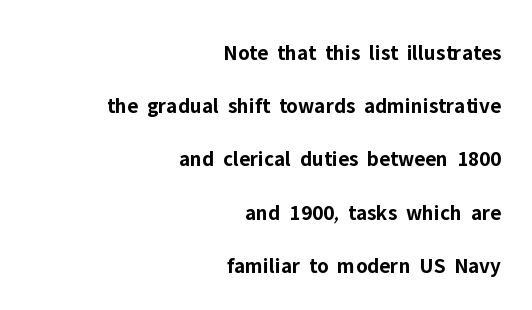
One glance says open: line gaps are wider than usual. What weight is shown? A full bold with thick strokes. The area under the type is left untouched. This is roman type, the default non-slanted kind. Does extra space separate the letters? No, they use regular spacing.
